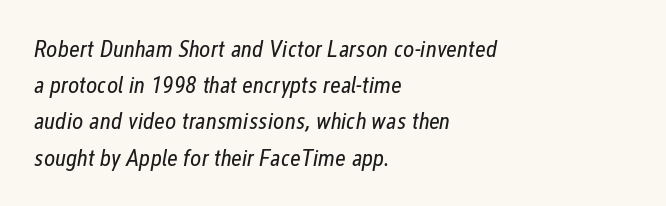
The image shows 24 px text type, italic (leaning right); set left-aligned, normal line spacing (1.51x), normal letter spacing, not underlined.
